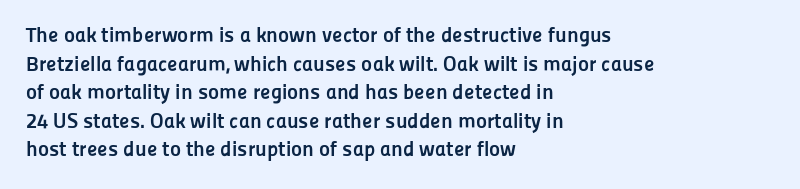
The image shows 21 px bold type, upright; set left-aligned, normal line spacing (1.36x), normal letter spacing, not underlined.
